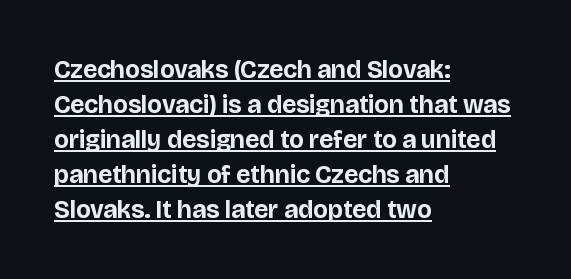
The image shows 25 px bold type, upright; set left-aligned, normal line spacing (1.4x), normal letter spacing, underlined.
